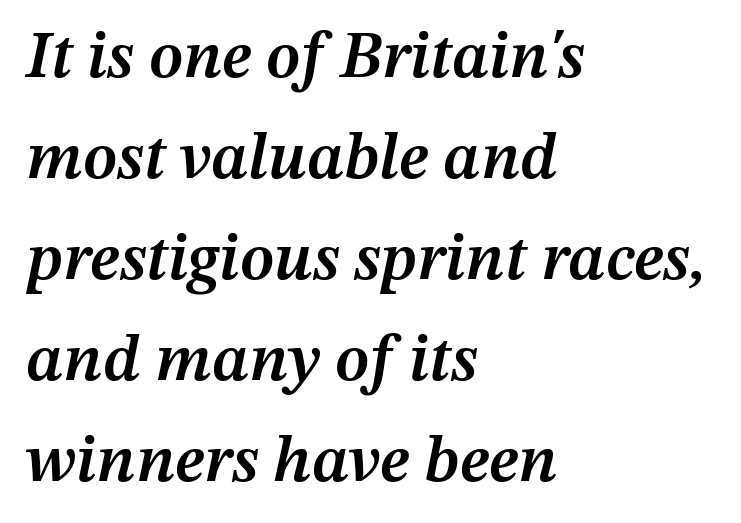
Varying glyph widths throughout — classic text-font behaviour. Observe the lean: these are italic letterforms. Honestly, the row spacing looks completely unremarkable. The paragraph has a hard left edge and a soft right edge.
